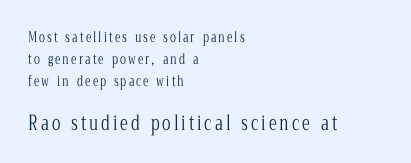
{"italic": "no", "bold": "no", "underline": "no", "align": "left", "line_spacing": "normal", "line_spacing_ratio": 1.56, "larger_block": "second", "size_ratio": 1.43, "glyph_px": 20}
